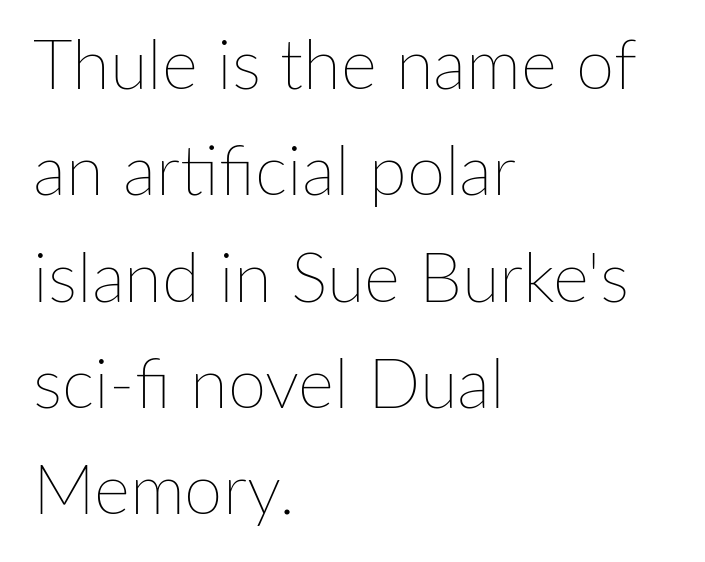
Vertical spacing — default. A typesetter would call this zero additional tracking. Ascenders rise straight up at ninety degrees. Letters have the restrained weight of plain body copy at most. These lines are rendered in a variable-pitch font. The text block is weighted toward the left margin, trailing off unevenly rightward.
